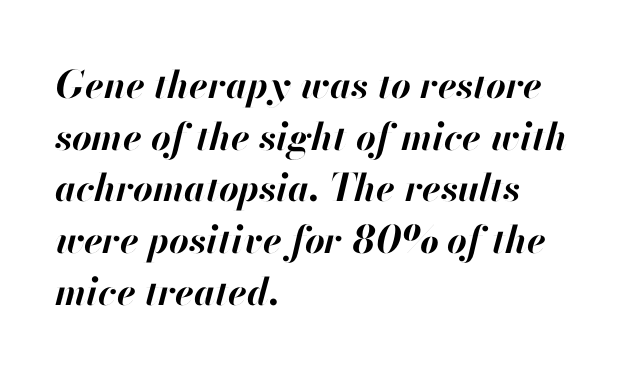
Q: Is the text bold? A: Yes.
Q: Is the text italic (slanted)? A: Yes, it leans right by about 13 degrees.
Q: Is the text underlined? A: No.
Q: How is the paragraph aligned? A: Left-aligned.
Q: Is the spacing between letters normal or unusually wide? A: Normal.
Q: Is the spacing between lines tight, normal or loose? A: Normal.
Q: Width (condensed, normal, or wide)? A: Normal.
Q: Stroke contrast? A: High.
Q: x-height? A: Small.
Q: Monospaced? A: No.
